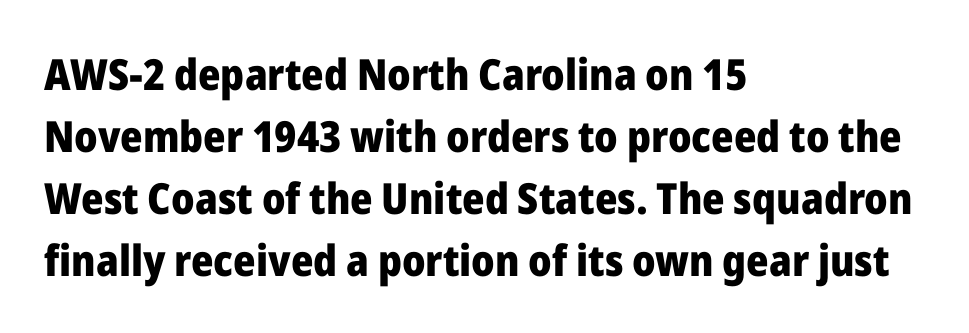
Q: Is the text bold? A: Yes.
Q: Is the text italic (slanted)? A: No, it is upright.
Q: Is the typeface a serif or a sans-serif typeface? A: Sans-serif.
Q: Is the text underlined? A: No.
Q: How is the paragraph aligned? A: Left-aligned.
Q: Is the spacing between letters normal or unusually wide? A: Normal.
Q: Is the spacing between lines tight, normal or loose? A: Normal.
Q: Width (condensed, normal, or wide)? A: Normal.
Q: Stroke contrast? A: Low.
Q: x-height? A: Medium.
Q: Monospaced? A: No.
